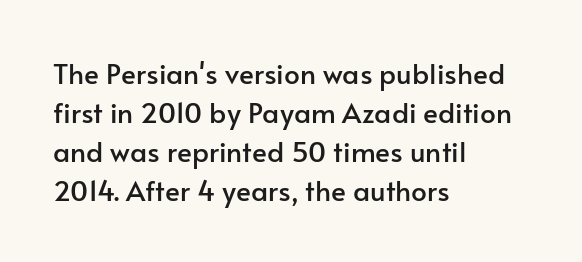
{"serif": "no", "italic": "no", "width": "normal", "stroke_contrast": "low", "x_height": "small", "monospaced": "no", "underline": "no", "align": "left", "line_spacing": "normal", "line_spacing_ratio": 1.39, "letter_spacing": "normal", "letter_spacing_em": 0.0, "glyph_px": 28}
